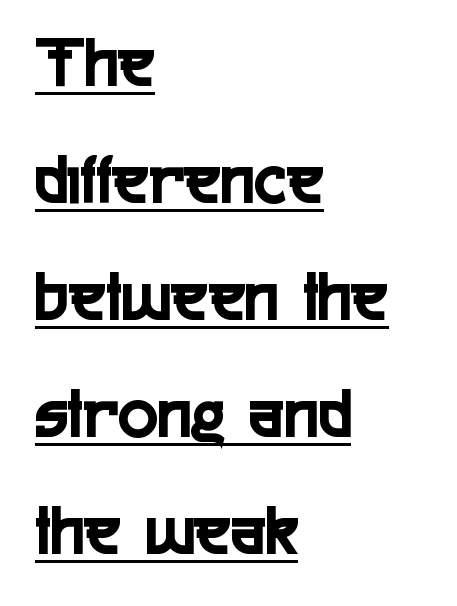
Q: Is the text italic (slanted)? A: No, it is upright.
Q: Is the typeface a serif or a sans-serif typeface? A: Sans-serif.
Q: Is the text underlined? A: Yes.
Q: How is the paragraph aligned? A: Left-aligned.
Q: Is the spacing between letters normal or unusually wide? A: Normal.
Q: Is the spacing between lines tight, normal or loose? A: Normal.
Q: Width (condensed, normal, or wide)? A: Condensed.
Q: x-height? A: Medium.
Q: Monospaced? A: No.
